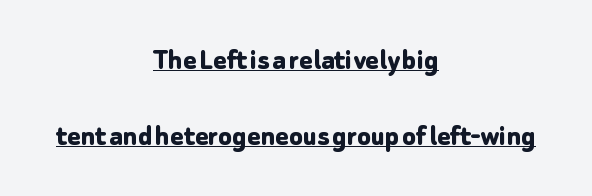
The image shows 31 px bold sans-serif type, upright; set centered, loose line spacing (2.44x), normal letter spacing, underlined; low stroke contrast and a medium x-height.
